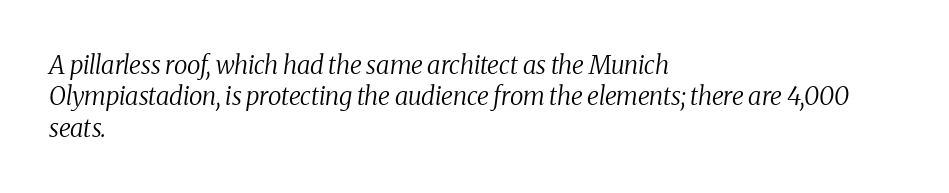
{"italic": "yes", "lean": "right", "slant_degrees": 8, "bold": "no", "underline": "no", "align": "left", "line_spacing": "normal", "line_spacing_ratio": 1.26, "letter_spacing": "normal", "letter_spacing_em": 0.0, "glyph_px": 25}
